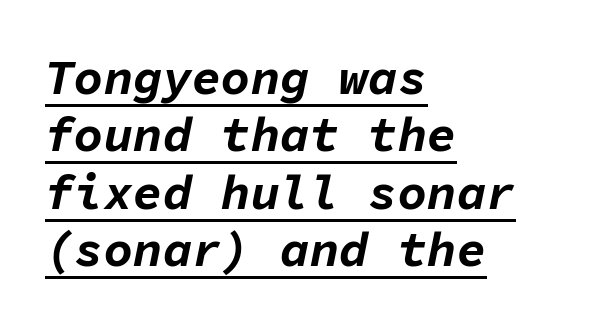
{"italic": "yes", "lean": "right", "slant_degrees": 11, "bold": "yes", "weight": "bold", "width": "normal", "stroke_contrast": "low", "x_height": "medium", "monospaced": "yes", "underline": "yes", "align": "left", "line_spacing_ratio": 1.17, "letter_spacing": "normal", "letter_spacing_em": 0.0, "glyph_px": 49}
